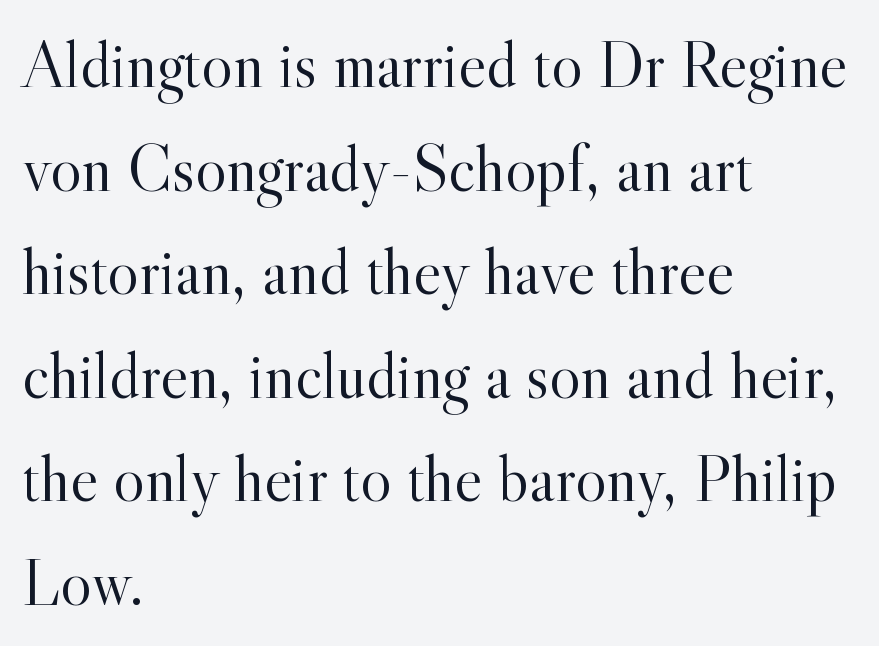
Q: Is the text bold? A: No.
Q: Is the text italic (slanted)? A: No, it is upright.
Q: Is the typeface a serif or a sans-serif typeface? A: Serif.
Q: Is the text underlined? A: No.
Q: How is the paragraph aligned? A: Left-aligned.
Q: Is the spacing between letters normal or unusually wide? A: Normal.
Q: Is the spacing between lines tight, normal or loose? A: Normal.
Q: Width (condensed, normal, or wide)? A: Normal.
Q: x-height? A: Small.
Q: Monospaced? A: No.
